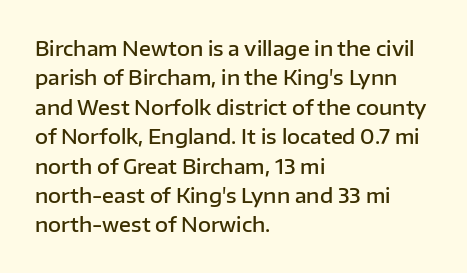
The image shows 20 px text type, upright; set left-aligned, normal line spacing (1.47x), normal letter spacing, not underlined.
